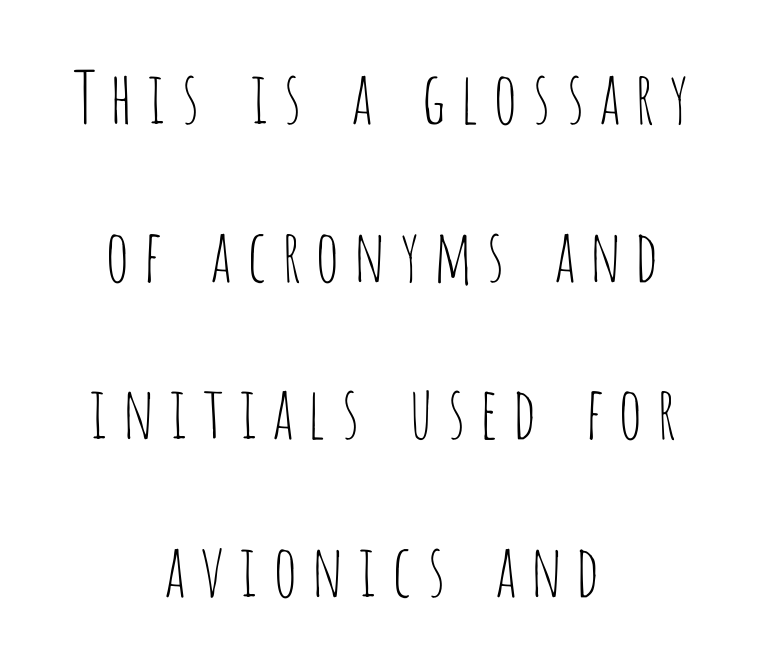
Q: Is the text bold? A: No.
Q: Is the text italic (slanted)? A: No, it is upright.
Q: Is the typeface a serif or a sans-serif typeface? A: Sans-serif.
Q: Is the text underlined? A: No.
Q: How is the paragraph aligned? A: Centered.
Q: Is the spacing between lines tight, normal or loose? A: Loose.
Q: Width (condensed, normal, or wide)? A: Condensed.
Q: Stroke contrast? A: Low.
Q: x-height? A: Large.
Q: Monospaced? A: No.
